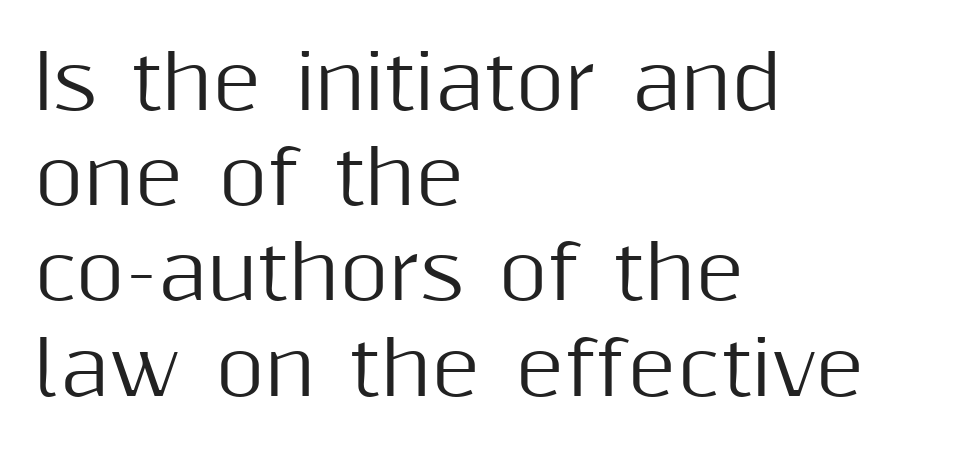
The image shows 75 px sans-serif type, upright; set left-aligned, normal line spacing (1.27x), normal letter spacing, not underlined; medium stroke contrast and a medium x-height.
